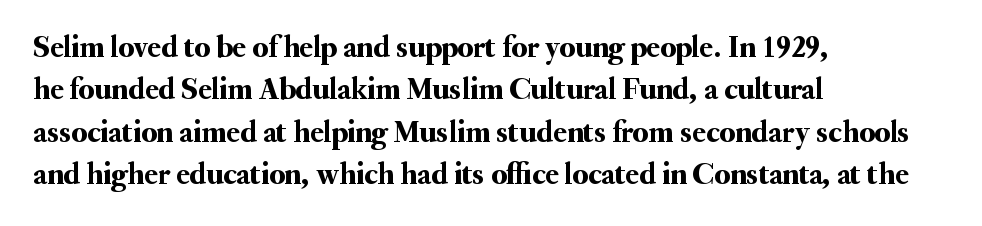
This sample has the flowing, uneven cadence of proportional lettering. If you drew a ruler down the left edge, every line would touch it. The passage shown stacks its lines at a standard gap. Type without underlining. Words appear dense and cohesive because spacing is normal.
